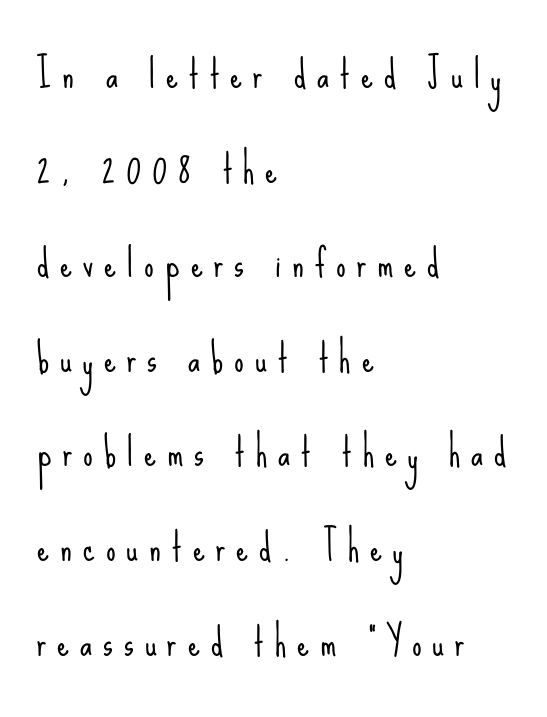
Has an underline been added? It has not. Weight: regular or lighter. Type style note: lacks serifs. These lines stack with their left ends in a neat column. Inter-character spacing is expanded well beyond the font's built-in metrics.
